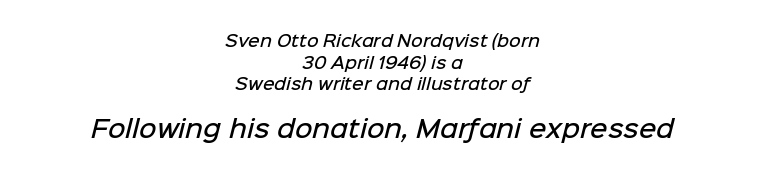
Caption: semibold face, moderately heavy strokes. These two chunks differ in scale, with the bottom chunk taking the larger measure. The designer left line spacing at the default. Neither beginnings nor endings align; midpoints do. Letter spacing: default. A bare baseline throughout the passage.
